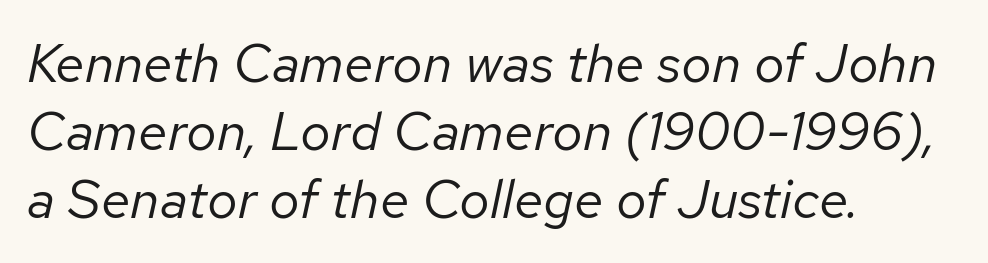
Tracking value appears to be zero — textbook default spacing. Do the characters align in a grid? No, the font is proportional. This reads as an unemphasized weight, regular at the heaviest. Notice how the passage keeps a crisp vertical edge on the left only. Notice how the stems are inclined rather than vertical — that's the hallmark of italics. Rule under the text: the space is simply empty.
